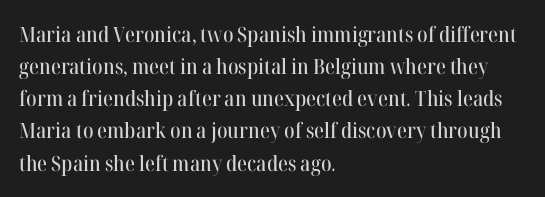
The image shows 21 px text type, upright; set left-aligned, normal line spacing (1.53x), normal letter spacing, not underlined.
